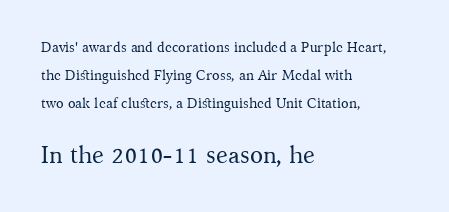
Q: Is the text bold? A: No.
Q: Is the text italic (slanted)? A: No, it is upright.
Q: Is the text underlined? A: No.
Q: How is the paragraph aligned? A: Left-aligned.
Q: Is the spacing between letters normal or unusually wide? A: Normal.
Q: Is the spacing between lines tight, normal or loose? A: Loose.
Q: Which block of text is set in a larger size, the first (top) or the second (bottom)? A: The second (bottom) one.
